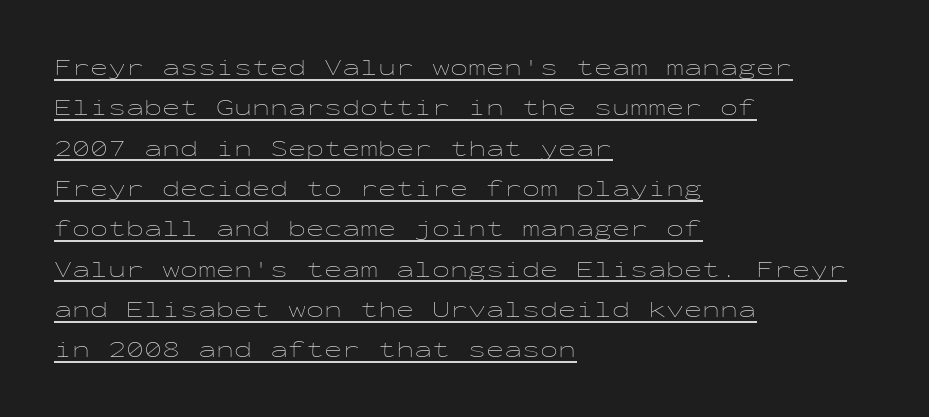
Q: Is the text bold? A: No.
Q: Is the text italic (slanted)? A: No, it is upright.
Q: Is the text underlined? A: Yes.
Q: How is the paragraph aligned? A: Left-aligned.
Q: Is the spacing between letters normal or unusually wide? A: Normal.
Q: Is the spacing between lines tight, normal or loose? A: Normal.
